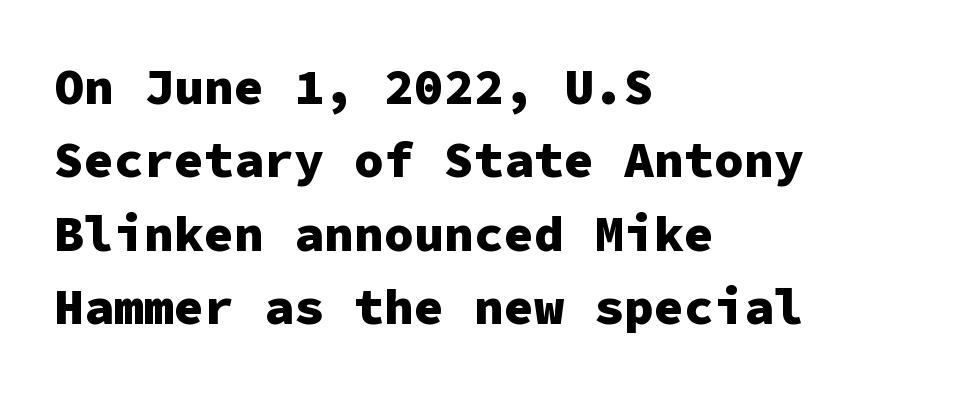
The image shows 50 px heavy sans-serif type, upright, monospaced; set left-aligned, normal line spacing (1.47x), normal letter spacing, not underlined; low stroke contrast and a medium x-height.
